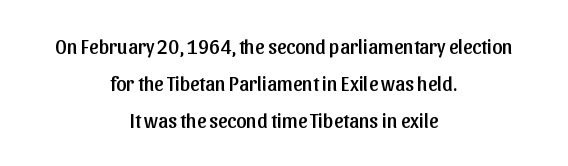
Nothing unusual about the tracking: characters are spaced as the font intends. The rendering positions every line midway between the sides. The strip under each line holds only bare page. Designer's note — italics off, roman on.
